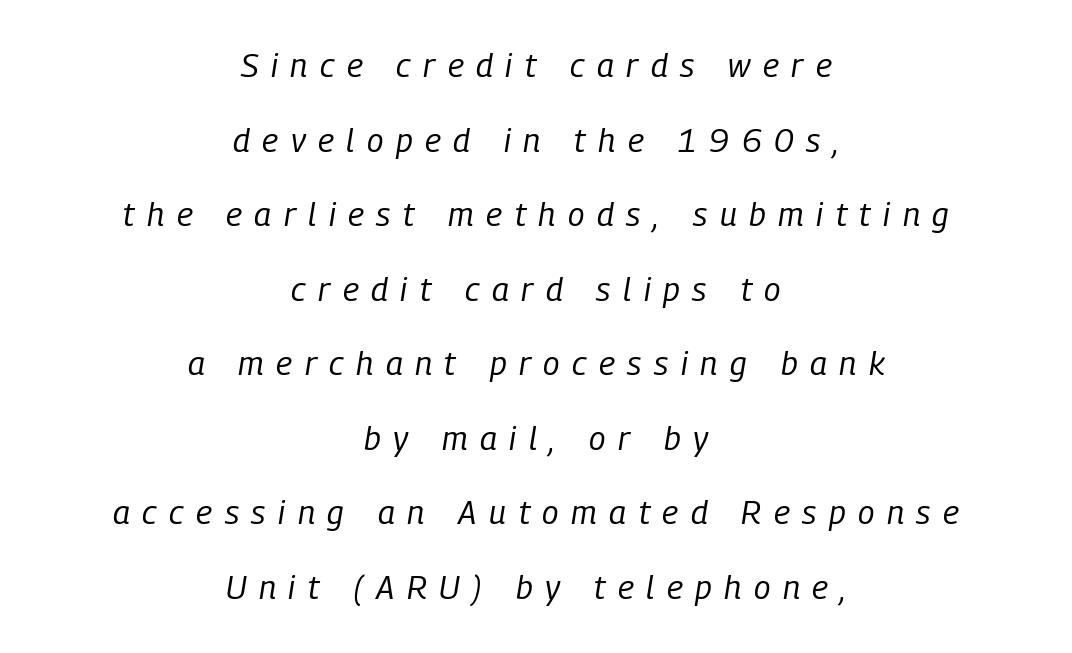
{"italic": "yes", "lean": "right", "slant_degrees": 9, "bold": "no", "weight": "regular", "width": "condensed", "stroke_contrast": "low", "x_height": "medium", "monospaced": "no", "underline": "no", "align": "center", "line_spacing": "loose", "line_spacing_ratio": 2.26, "letter_spacing": "wide", "letter_spacing_em": 0.38, "glyph_px": 33}
